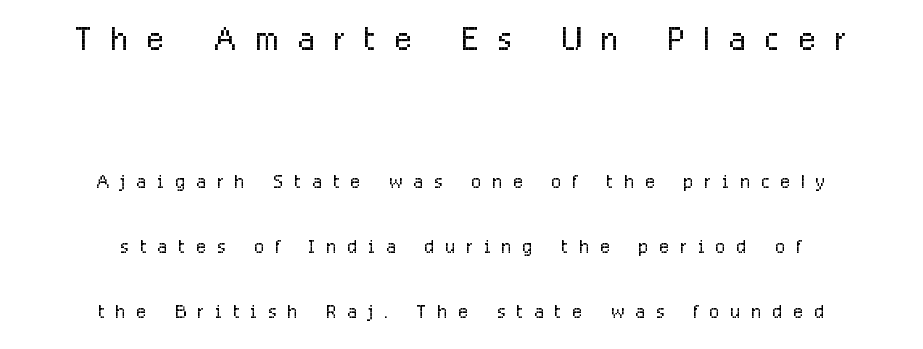
Q: Is the text bold? A: No.
Q: Is the text italic (slanted)? A: No, it is upright.
Q: Is the typeface a serif or a sans-serif typeface? A: Sans-serif.
Q: Is the text underlined? A: No.
Q: How is the paragraph aligned? A: Centered.
Q: Is the spacing between letters normal or unusually wide? A: Unusually wide.
Q: Is the spacing between lines tight, normal or loose? A: Loose.
Q: Which block of text is set in a larger size, the first (top) or the second (bottom)? A: The first (top) one.
Q: Width (condensed, normal, or wide)? A: Condensed.
Q: Stroke contrast? A: Low.
Q: x-height? A: Medium.
Q: Monospaced? A: No.
